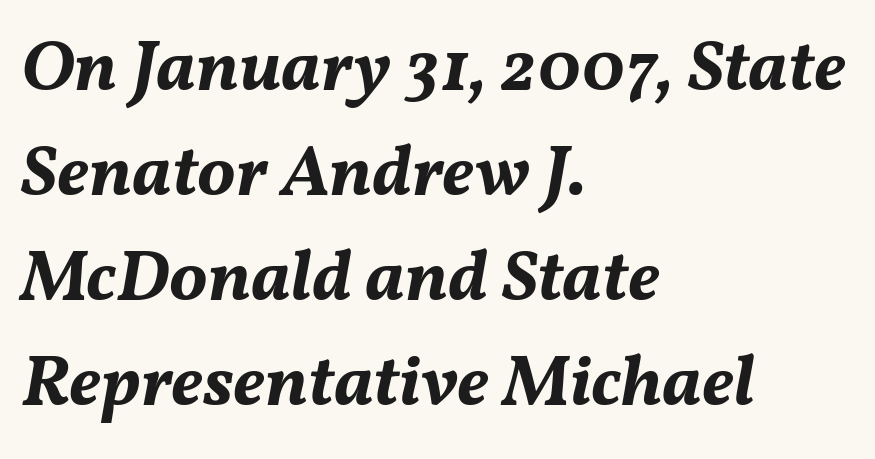
{"italic": "yes", "lean": "right", "slant_degrees": 11, "bold": "yes", "weight": "bold", "width": "normal", "stroke_contrast": "medium", "x_height": "medium", "monospaced": "no", "underline": "no", "align": "left", "line_spacing": "normal", "line_spacing_ratio": 1.46, "letter_spacing": "normal", "letter_spacing_em": 0.0, "glyph_px": 72}
